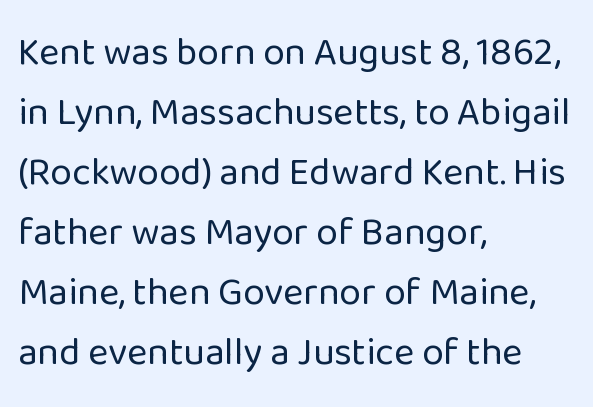
The image shows 39 px regular-weight sans-serif type, upright; set left-aligned, normal line spacing (1.54x), normal letter spacing, not underlined; low stroke contrast and a medium x-height.
